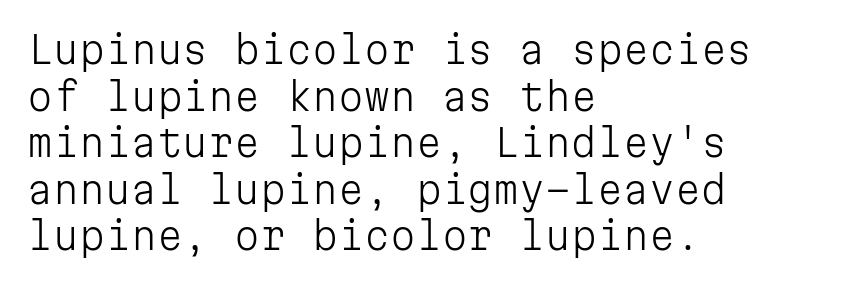
{"serif": "no", "italic": "no", "bold": "no", "weight": "light", "width": "normal", "stroke_contrast": "low", "x_height": "medium", "monospaced": "yes", "underline": "no", "align": "left", "line_spacing": "normal", "line_spacing_ratio": 1.26, "letter_spacing": "normal", "letter_spacing_em": 0.0, "glyph_px": 37}
